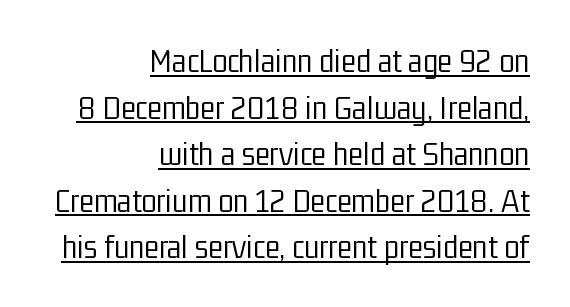
{"serif": "no", "italic": "no", "bold": "no", "weight": "light", "width": "condensed", "stroke_contrast": "low", "x_height": "medium", "monospaced": "no", "underline": "yes", "align": "right", "line_spacing": "normal", "line_spacing_ratio": 1.33, "letter_spacing": "normal", "letter_spacing_em": 0.0, "glyph_px": 35}
